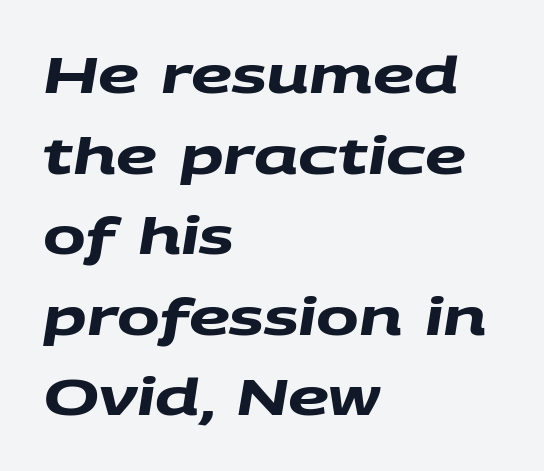
Q: Is the text bold? A: Yes.
Q: Is the typeface a serif or a sans-serif typeface? A: Sans-serif.
Q: Is the text underlined? A: No.
Q: How is the paragraph aligned? A: Left-aligned.
Q: Is the spacing between letters normal or unusually wide? A: Normal.
Q: Is the spacing between lines tight, normal or loose? A: Normal.
Q: Width (condensed, normal, or wide)? A: Wide.
Q: Stroke contrast? A: Medium.
Q: x-height? A: Large.
Q: Monospaced? A: No.
